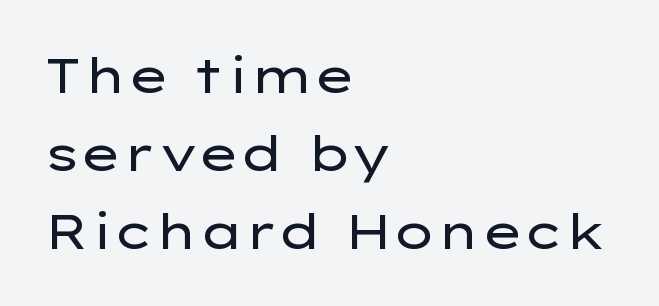
Looks like regular typesetting: each glyph gets only the width it needs. Check under the words: just untouched page. Normally led — the rows are evenly, conventionally spaced. Stroke mass is kept to a normal reading level or below. Classification — sans serif.
